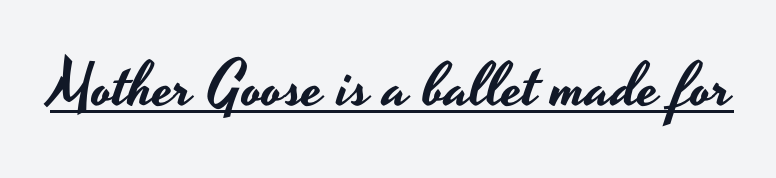
To sum up the face: it is a sans, with no serifs. The face used here is proportionally spaced, like ordinary book or web type. The lettering is marked with a stroke running underneath it.
